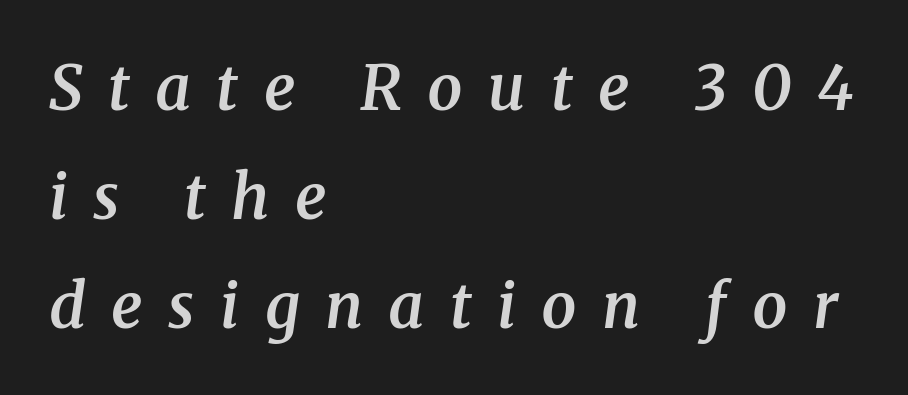
You can tell from the footed stems that serif type was used. Yep, that's italic — everything's leaning. Is the block centered? No — it sits flush against the left margin. The type is letterspaced generously, with wide tracking. Spacing verdict: proportional, widths tailored to each character.
